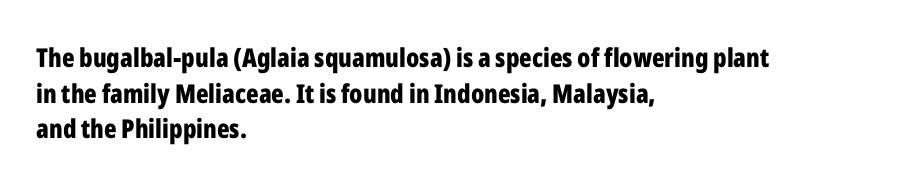
Q: Is the text bold? A: Yes.
Q: Is the text italic (slanted)? A: No, it is upright.
Q: Is the text underlined? A: No.
Q: How is the paragraph aligned? A: Left-aligned.
Q: Is the spacing between letters normal or unusually wide? A: Normal.
Q: Is the spacing between lines tight, normal or loose? A: Normal.
